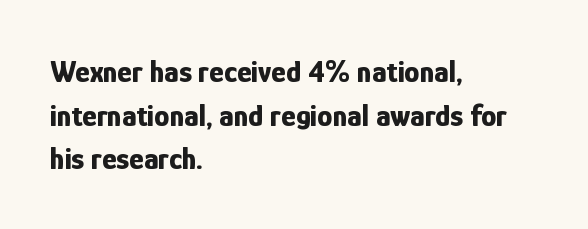
{"serif": "no", "italic": "no", "bold": "yes", "weight": "bold", "width": "condensed", "stroke_contrast": "low", "x_height": "medium", "monospaced": "no", "underline": "no", "align": "left", "line_spacing": "normal", "line_spacing_ratio": 1.41, "letter_spacing": "normal", "letter_spacing_em": 0.0, "glyph_px": 31}
